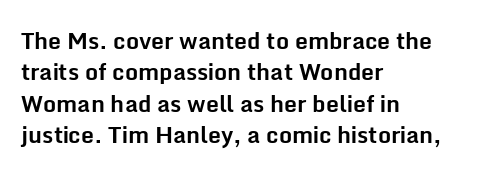
{"italic": "no", "bold": "yes", "underline": "no", "align": "left", "line_spacing": "normal", "line_spacing_ratio": 1.36, "letter_spacing": "normal", "letter_spacing_em": 0.0, "glyph_px": 23}
